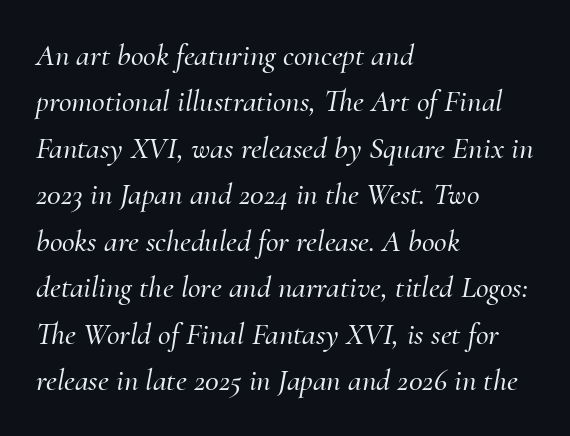
The image shows 31 px serif type, italic (leaning right); set left-aligned, normal line spacing (1.5x), normal letter spacing, not underlined; medium stroke contrast and a small x-height.
